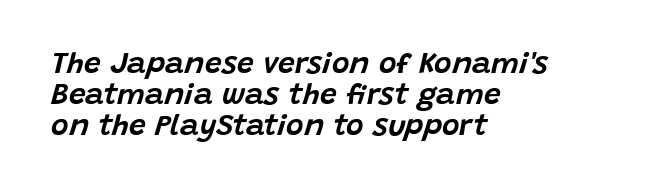
The image shows 30 px text type, italic (leaning right); set left-aligned, tight line spacing (1.03x), normal letter spacing, not underlined; low stroke contrast and a large x-height.
